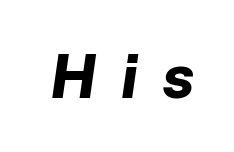
Q: Is the text bold? A: Yes.
Q: Is the text italic (slanted)? A: Yes, it leans right by about 8 degrees.
Q: Is the text underlined? A: No.
Q: Is the spacing between letters normal or unusually wide? A: Unusually wide.
Q: Width (condensed, normal, or wide)? A: Normal.
Q: Stroke contrast? A: Low.
Q: x-height? A: Medium.
Q: Monospaced? A: No.
